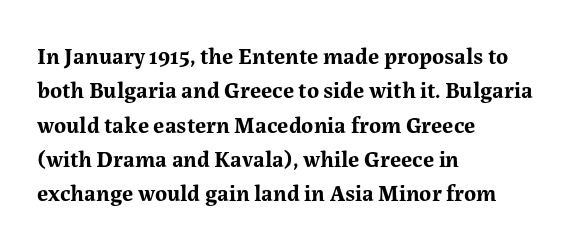
The image shows 23 px bold type, upright; set left-aligned, normal line spacing (1.49x), normal letter spacing, not underlined.
